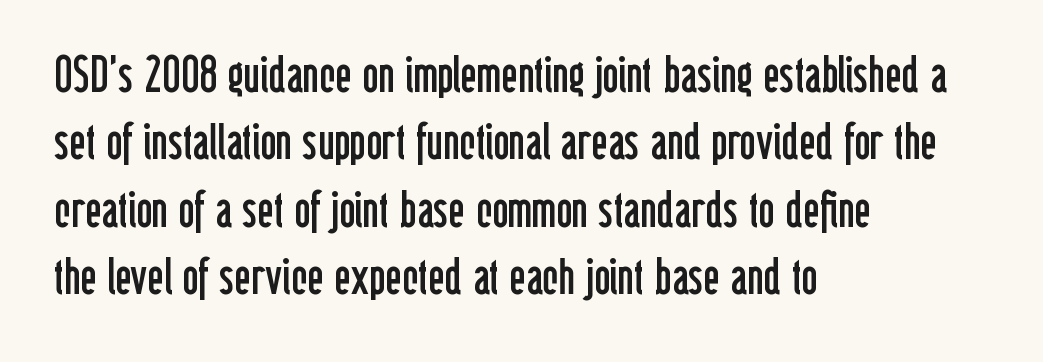
The image shows 50 px regular-weight, condensed sans-serif type, upright; set left-aligned, normal line spacing (1.35x), normal letter spacing, not underlined; low stroke contrast and a medium x-height.
